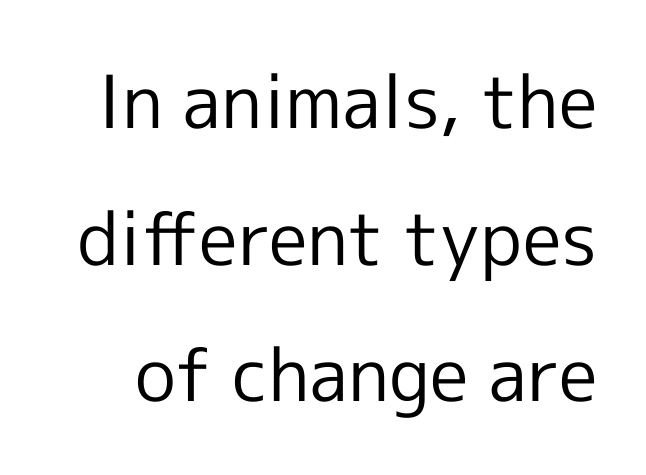
Q: Is the text bold? A: No.
Q: Is the text italic (slanted)? A: No, it is upright.
Q: Is the typeface a serif or a sans-serif typeface? A: Sans-serif.
Q: Is the text underlined? A: No.
Q: Is the spacing between letters normal or unusually wide? A: Normal.
Q: Width (condensed, normal, or wide)? A: Normal.
Q: x-height? A: Medium.
Q: Monospaced? A: No.
